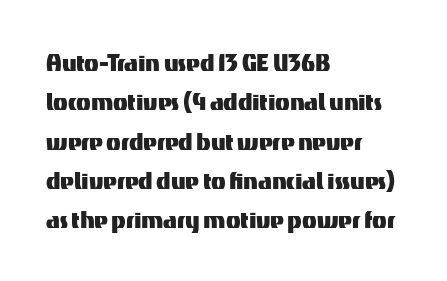
Q: Is the text italic (slanted)? A: No, it is upright.
Q: Is the typeface a serif or a sans-serif typeface? A: Sans-serif.
Q: Is the text underlined? A: No.
Q: How is the paragraph aligned? A: Left-aligned.
Q: Is the spacing between letters normal or unusually wide? A: Normal.
Q: Is the spacing between lines tight, normal or loose? A: Normal.
Q: Width (condensed, normal, or wide)? A: Normal.
Q: Stroke contrast? A: Medium.
Q: x-height? A: Medium.
Q: Monospaced? A: No.
